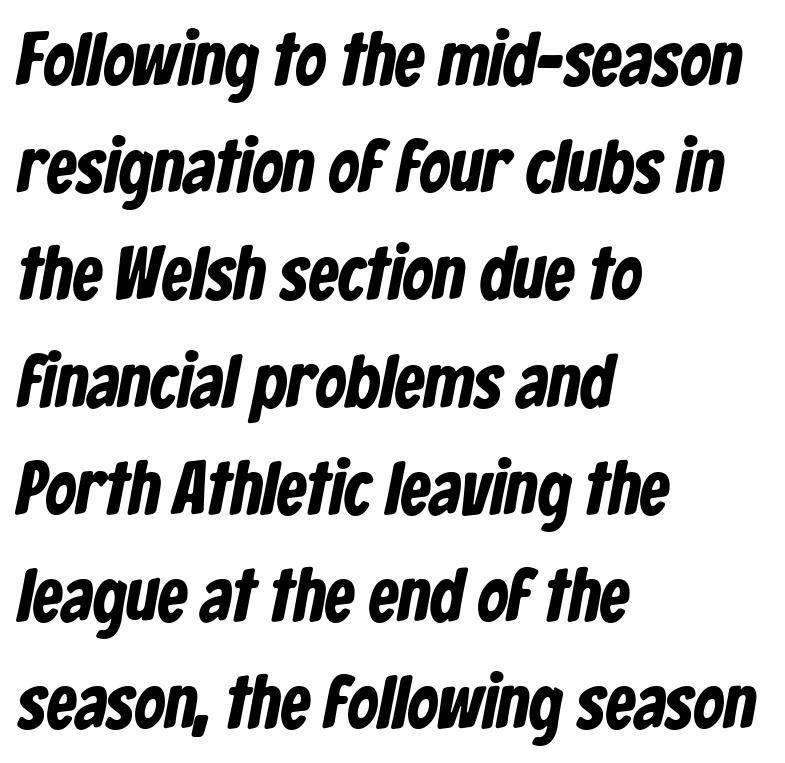
The image shows 75 px bold, condensed sans-serif type; set left-aligned, normal line spacing (1.43x), normal letter spacing, not underlined; low stroke contrast and a medium x-height.
